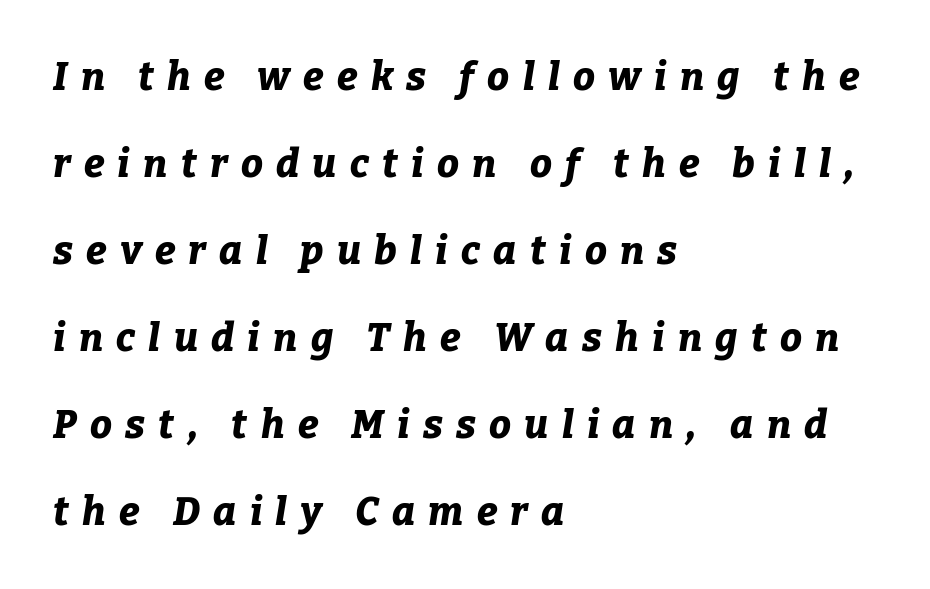
{"italic": "yes", "lean": "right", "slant_degrees": 9, "bold": "yes", "weight": "bold", "width": "normal", "stroke_contrast": "low", "x_height": "medium", "monospaced": "no", "underline": "no", "align": "left", "line_spacing": "loose", "line_spacing_ratio": 2.23, "letter_spacing": "wide", "letter_spacing_em": 0.34, "glyph_px": 39}
